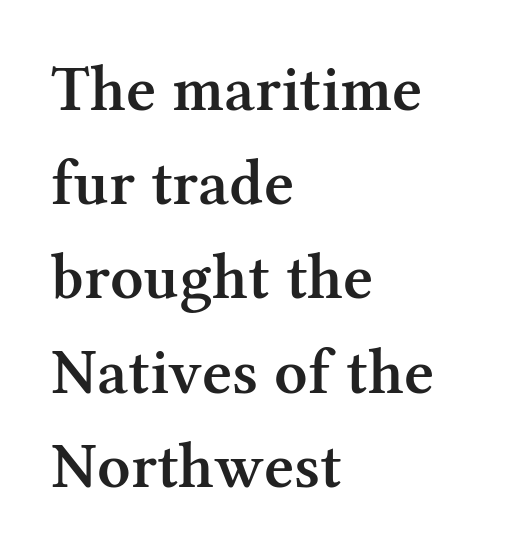
The image shows 65 px semibold serif type, upright; set left-aligned, normal line spacing (1.45x), normal letter spacing, not underlined; medium stroke contrast and a medium x-height.
